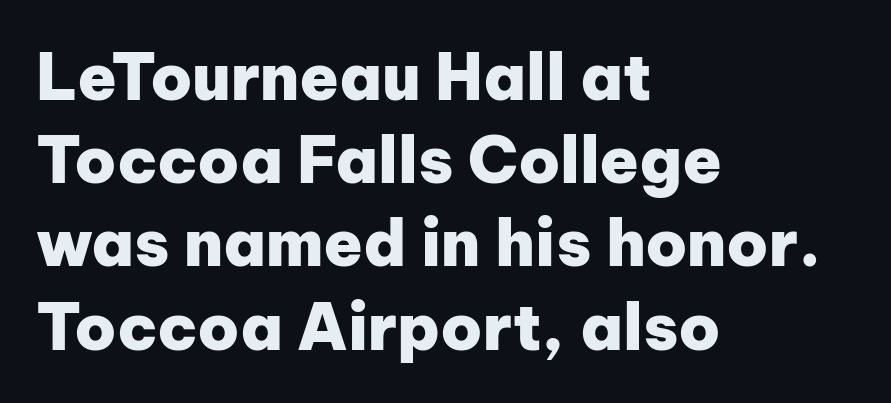
{"serif": "no", "italic": "no", "bold": "yes", "weight": "heavy", "width": "normal", "stroke_contrast": "low", "x_height": "medium", "monospaced": "no", "underline": "no", "align": "left", "line_spacing": "normal", "line_spacing_ratio": 1.3, "letter_spacing": "normal", "letter_spacing_em": 0.0, "glyph_px": 64}
